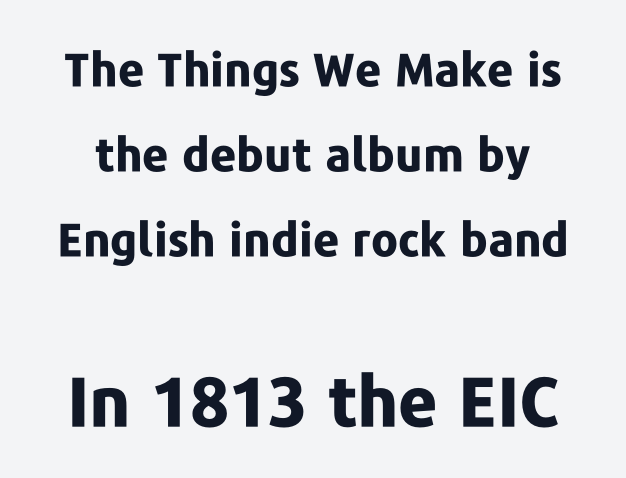
The image shows 69 px bold sans-serif type, upright; set line spacing 1.85x, normal letter spacing, not underlined; the second (bottom) block is 1.5x larger; low stroke contrast and a medium x-height.
